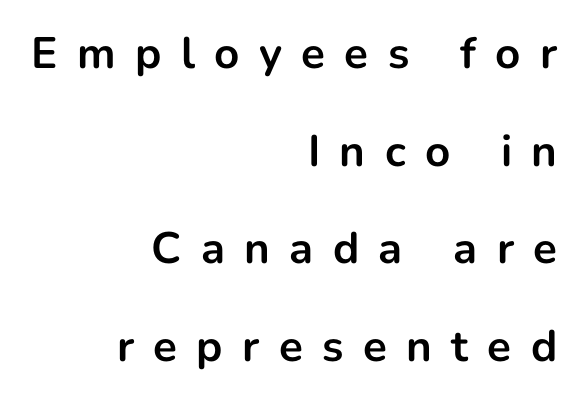
Q: Is the text bold? A: Yes.
Q: Is the text italic (slanted)? A: No, it is upright.
Q: Is the typeface a serif or a sans-serif typeface? A: Sans-serif.
Q: Is the text underlined? A: No.
Q: How is the paragraph aligned? A: Right-aligned.
Q: Is the spacing between letters normal or unusually wide? A: Unusually wide.
Q: Is the spacing between lines tight, normal or loose? A: Loose.
Q: Width (condensed, normal, or wide)? A: Normal.
Q: Stroke contrast? A: Low.
Q: x-height? A: Medium.
Q: Monospaced? A: No.
